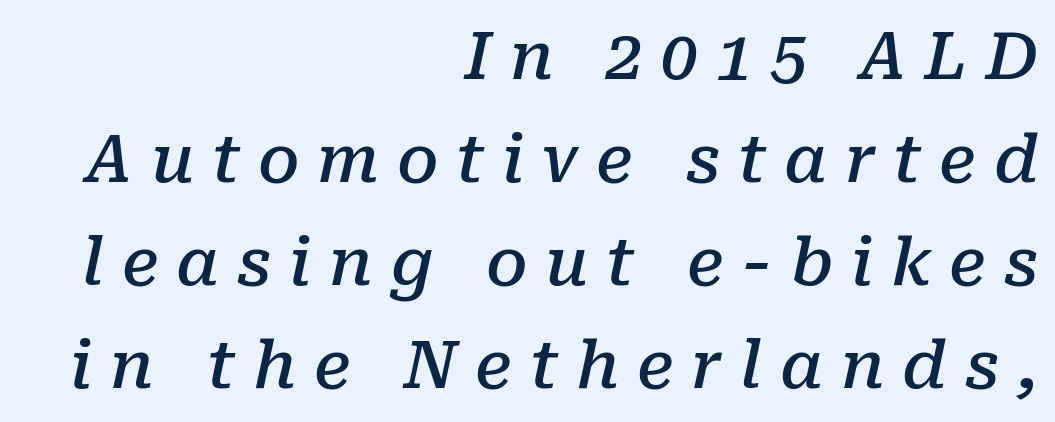
{"serif": "yes", "italic": "yes", "lean": "right", "slant_degrees": 10, "bold": "semi", "weight": "semibold", "width": "normal", "stroke_contrast": "low", "x_height": "medium", "monospaced": "no", "underline": "no", "align": "right", "line_spacing": "normal", "line_spacing_ratio": 1.56, "letter_spacing": "wide", "letter_spacing_em": 0.27, "glyph_px": 66}
